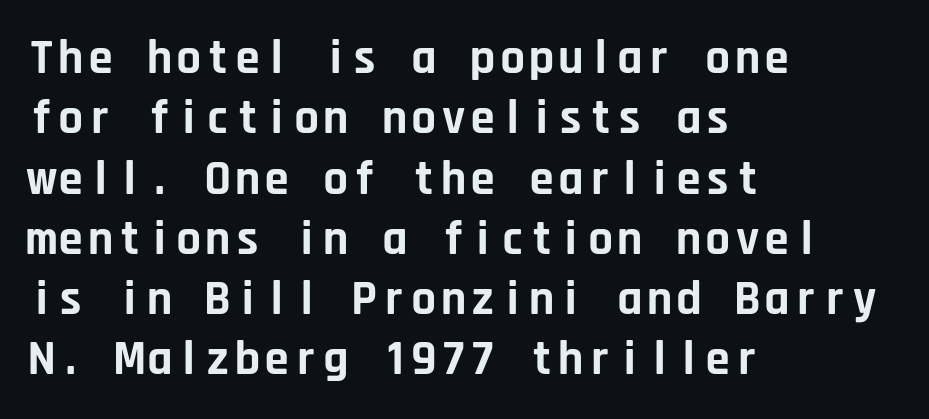
The image shows 49 px bold sans-serif type, upright, monospaced; set left-aligned, line spacing 1.23x, normal letter spacing, not underlined; low stroke contrast and a large x-height.
